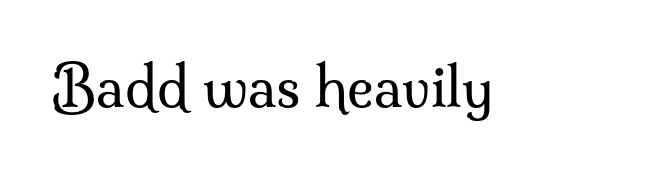
{"serif": "yes", "italic": "no", "bold": "no", "weight": "regular", "width": "normal", "stroke_contrast": "medium", "x_height": "small", "monospaced": "no", "underline": "no", "letter_spacing": "normal", "letter_spacing_em": 0.0, "glyph_px": 56}
